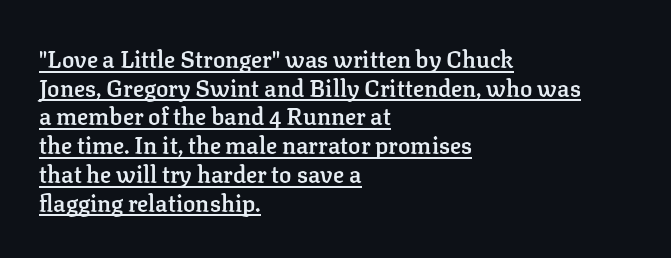
{"italic": "no", "bold": "semi", "underline": "yes", "align": "left", "line_spacing": "normal", "line_spacing_ratio": 1.25, "letter_spacing": "normal", "letter_spacing_em": 0.0, "glyph_px": 23}
